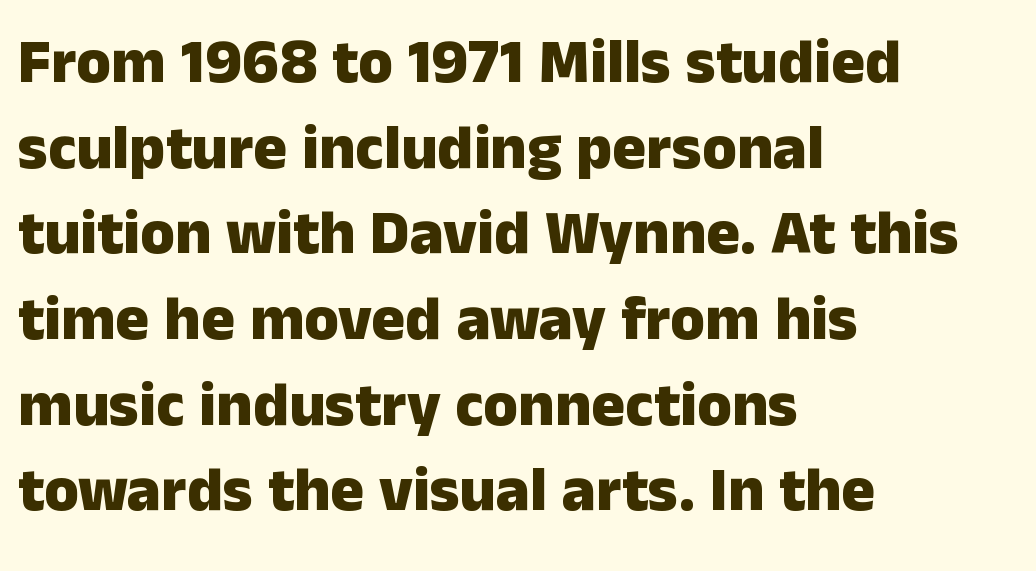
The image shows 63 px heavy sans-serif type, upright; set left-aligned, normal line spacing (1.36x), normal letter spacing, not underlined; low stroke contrast and a medium x-height.
